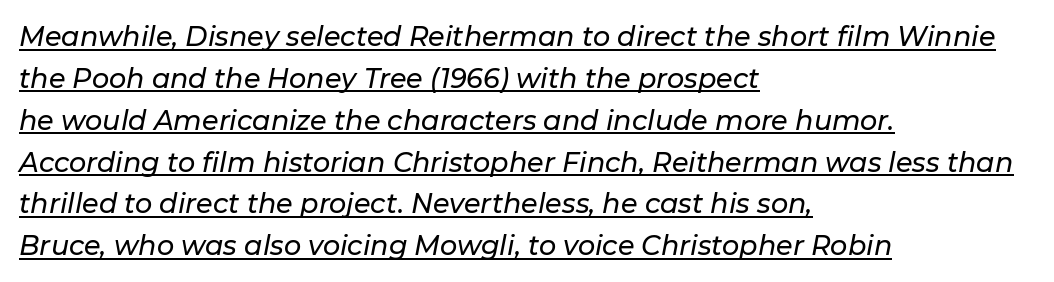
This sample uses an oblique cut, with every glyph tilted off the vertical. The leading is moderate, giving the passage an even texture. Quick note: underline on. The paragraph shown leans on its left margin. Words appear dense and cohesive because spacing is normal.
